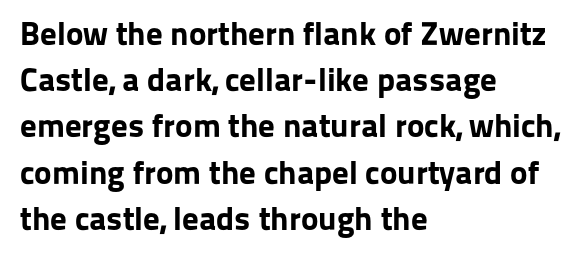
The image shows 33 px bold sans-serif type, upright; set left-aligned, normal line spacing (1.4x), normal letter spacing, not underlined; low stroke contrast and a medium x-height.
